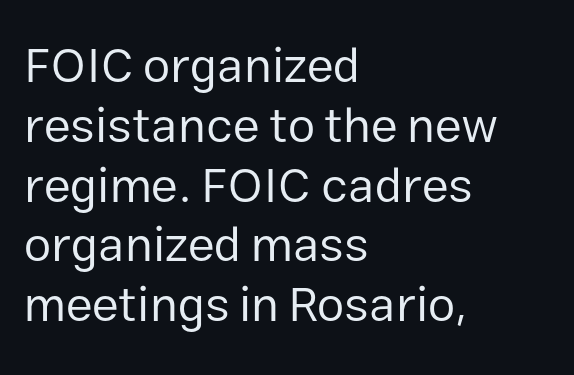
The image shows 49 px regular-weight sans-serif type, upright; set left-aligned, line spacing 1.22x, normal letter spacing, not underlined; low stroke contrast and a medium x-height.
